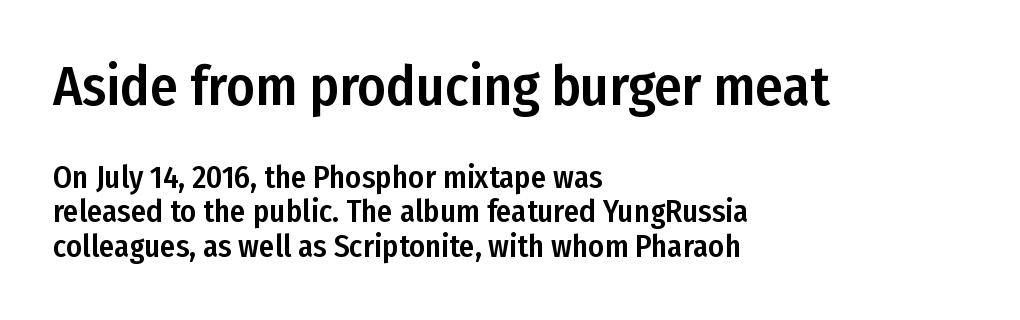
The image shows 55 px condensed sans-serif type, upright; set left-aligned, tight line spacing (1.12x), normal letter spacing, not underlined; the first (top) block is 1.77x larger; low stroke contrast and a medium x-height.
